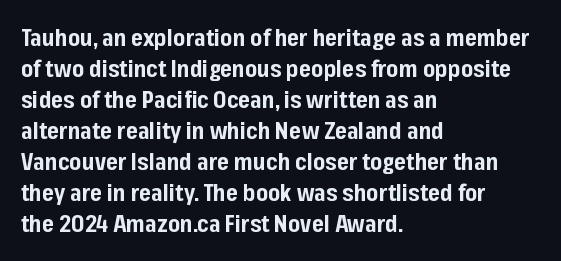
Caption: bold face, heavy strokes. Compared with typical body copy, the letter spacing here is the same. Line starts are locked; line ends wander. The axis of the letterforms is exactly vertical.
